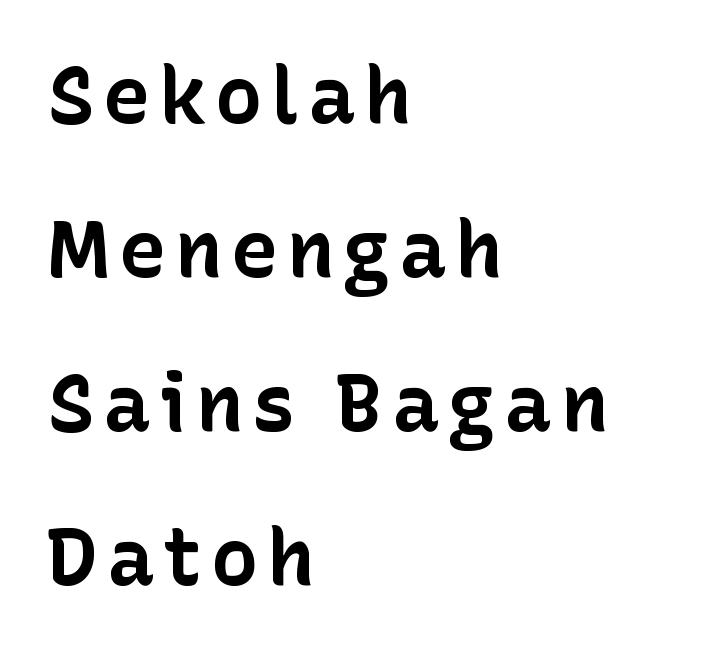
Q: Is the text bold? A: Yes.
Q: Is the text italic (slanted)? A: No, it is upright.
Q: Is the typeface a serif or a sans-serif typeface? A: Sans-serif.
Q: Is the text underlined? A: No.
Q: How is the paragraph aligned? A: Left-aligned.
Q: Is the spacing between lines tight, normal or loose? A: Loose.
Q: Width (condensed, normal, or wide)? A: Normal.
Q: Stroke contrast? A: Low.
Q: x-height? A: Medium.
Q: Monospaced? A: No.
